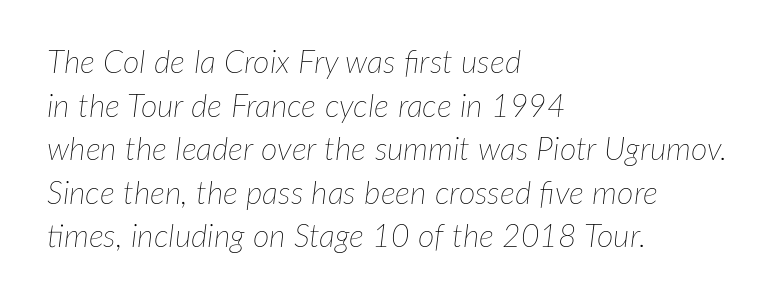
The zone under the glyphs is completely vacant. The leading is moderate, giving the passage an even texture. Think of a printed novel: that variable character pitch is what you see here. The letters look calm and open, with moderate or lighter stems. Is the block centered? No — it sits flush against the left margin. How are the letters spaced? Ordinarily, with no added tracking.
